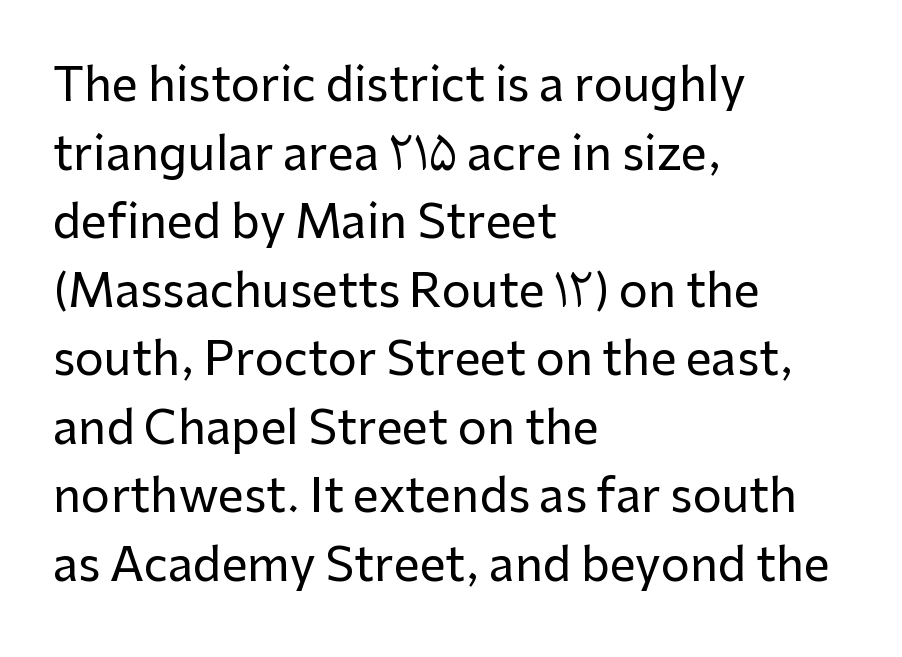
Q: Is the text italic (slanted)? A: No, it is upright.
Q: Is the typeface a serif or a sans-serif typeface? A: Sans-serif.
Q: Is the text underlined? A: No.
Q: How is the paragraph aligned? A: Left-aligned.
Q: Is the spacing between letters normal or unusually wide? A: Normal.
Q: Is the spacing between lines tight, normal or loose? A: Normal.
Q: Width (condensed, normal, or wide)? A: Normal.
Q: Stroke contrast? A: Low.
Q: x-height? A: Medium.
Q: Monospaced? A: No.
